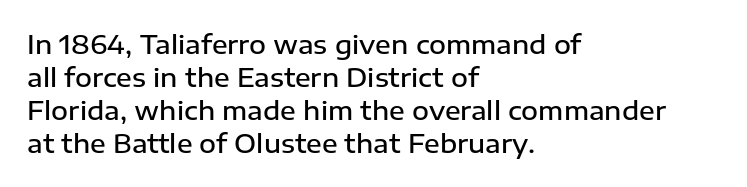
Q: Is the text bold? A: Semi-bold.
Q: Is the text italic (slanted)? A: No, it is upright.
Q: Is the text underlined? A: No.
Q: How is the paragraph aligned? A: Left-aligned.
Q: Is the spacing between letters normal or unusually wide? A: Normal.
Q: Is the spacing between lines tight, normal or loose? A: Normal.
